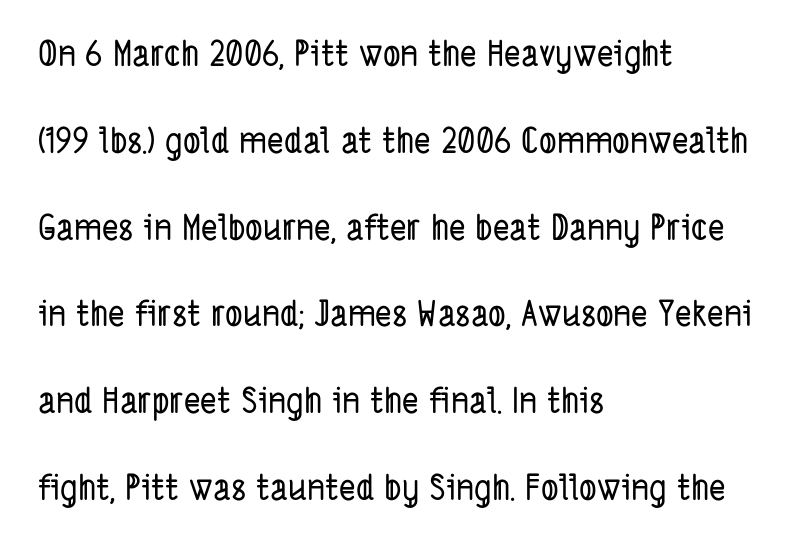
The image shows 35 px condensed sans-serif type; set left-aligned, loose line spacing (2.48x), normal letter spacing, not underlined; low stroke contrast and a medium x-height.
